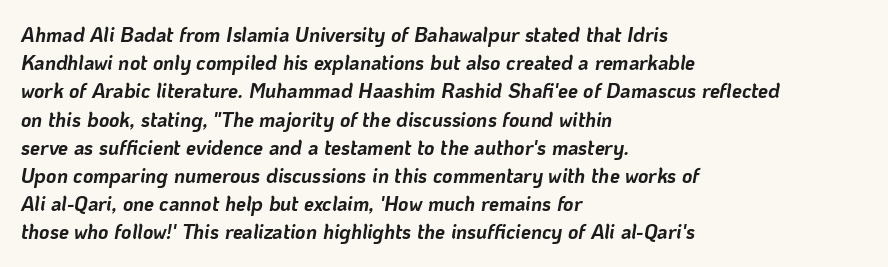
Q: Is the text bold? A: Yes.
Q: Is the text italic (slanted)? A: Yes, it leans right by about 10 degrees.
Q: Is the text underlined? A: No.
Q: How is the paragraph aligned? A: Left-aligned.
Q: Is the spacing between letters normal or unusually wide? A: Normal.
Q: Is the spacing between lines tight, normal or loose? A: Normal.
